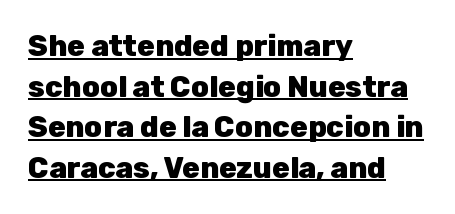
Leftover space on each line is placed entirely after the last word. The glyphs in this specimen are sans serif. Whoever set this chose a conventional vertical rhythm. A roman cut, with each character standing at attention. Each letter keeps its own natural width here, so spacing adapts to shape. Glance below the letters and you will spot a drawn line.
